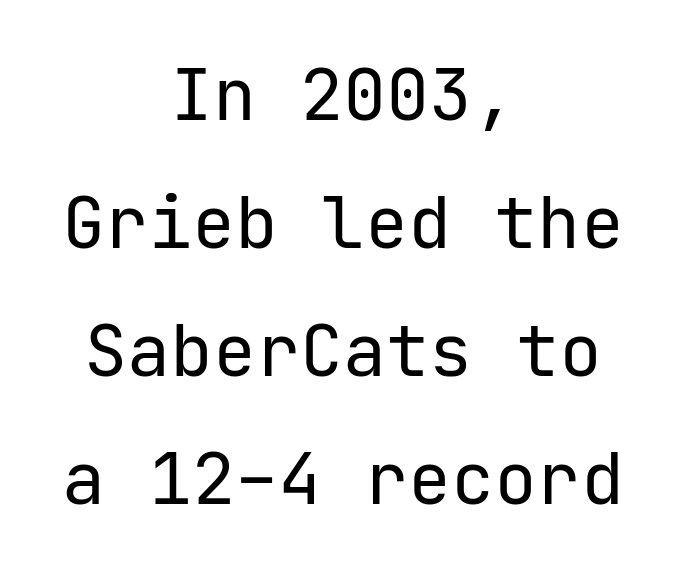
{"serif": "no", "italic": "no", "bold": "no", "weight": "regular", "width": "normal", "stroke_contrast": "low", "x_height": "medium", "monospaced": "yes", "underline": "no", "align": "center", "line_spacing_ratio": 1.78, "letter_spacing": "normal", "letter_spacing_em": 0.0, "glyph_px": 72}
